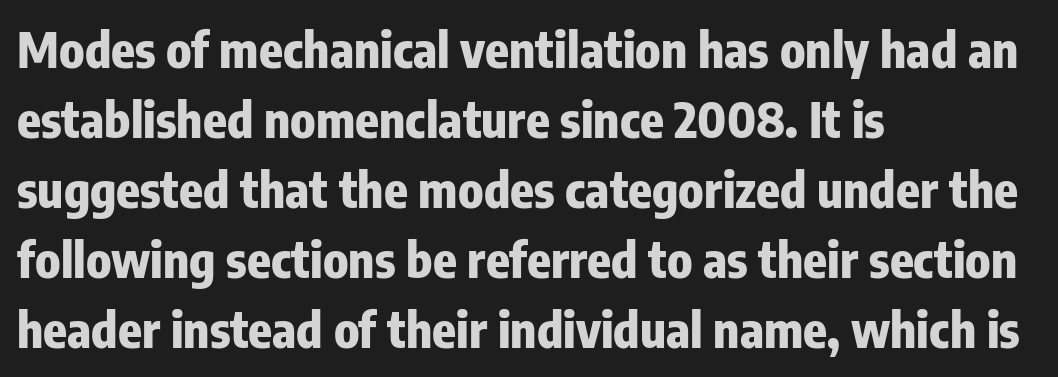
{"serif": "no", "italic": "no", "bold": "yes", "weight": "heavy", "width": "condensed", "stroke_contrast": "low", "x_height": "medium", "monospaced": "no", "underline": "no", "align": "left", "line_spacing": "normal", "line_spacing_ratio": 1.43, "letter_spacing": "normal", "letter_spacing_em": 0.0, "glyph_px": 49}
